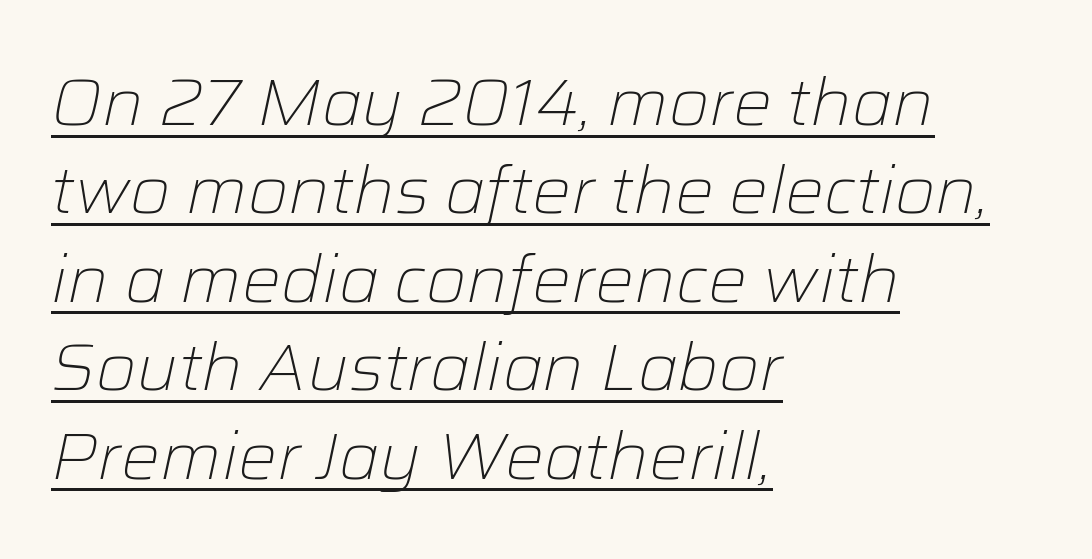
{"italic": "yes", "lean": "right", "slant_degrees": 12, "bold": "no", "weight": "light", "width": "normal", "stroke_contrast": "low", "x_height": "medium", "monospaced": "no", "underline": "yes", "align": "left", "line_spacing": "normal", "line_spacing_ratio": 1.36, "letter_spacing": "normal", "letter_spacing_em": 0.0, "glyph_px": 65}
